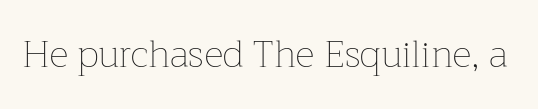
Q: Is the text bold? A: No.
Q: Is the text italic (slanted)? A: No, it is upright.
Q: Is the text underlined? A: No.
Q: Is the spacing between letters normal or unusually wide? A: Normal.
Q: Width (condensed, normal, or wide)? A: Normal.
Q: Stroke contrast? A: Low.
Q: x-height? A: Medium.
Q: Monospaced? A: No.
